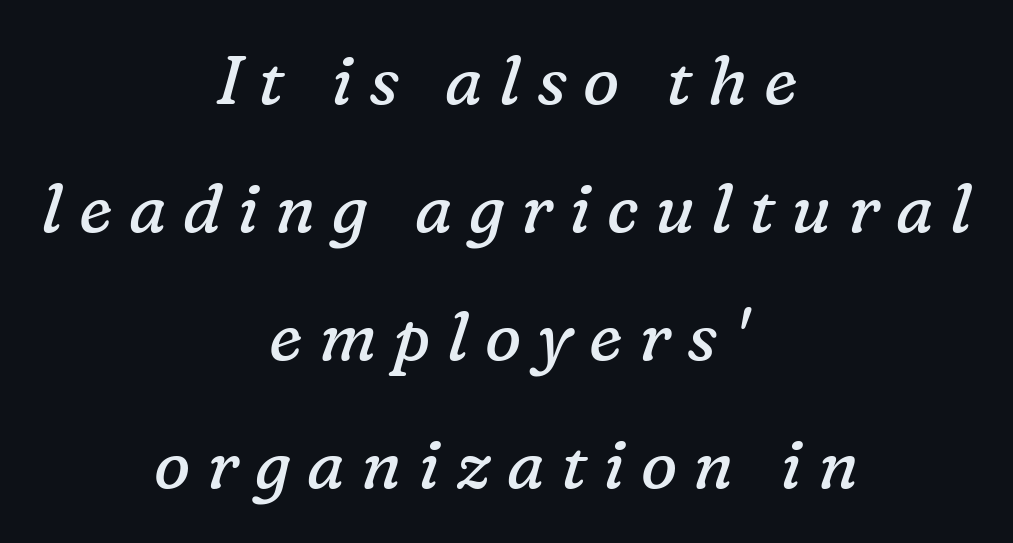
{"serif": "yes", "italic": "yes", "lean": "right", "slant_degrees": 16, "bold": "no", "weight": "regular", "width": "normal", "stroke_contrast": "low", "x_height": "medium", "monospaced": "no", "underline": "no", "align": "center", "line_spacing_ratio": 1.88, "letter_spacing": "wide", "letter_spacing_em": 0.24, "glyph_px": 68}
